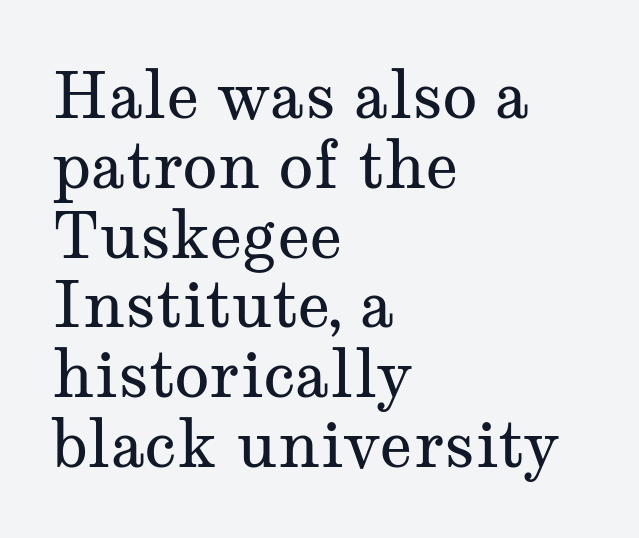
Q: Is the text bold? A: No.
Q: Is the text italic (slanted)? A: No, it is upright.
Q: Is the typeface a serif or a sans-serif typeface? A: Serif.
Q: Is the text underlined? A: No.
Q: How is the paragraph aligned? A: Left-aligned.
Q: Is the spacing between letters normal or unusually wide? A: Normal.
Q: Is the spacing between lines tight, normal or loose? A: Tight.
Q: Width (condensed, normal, or wide)? A: Wide.
Q: Stroke contrast? A: Medium.
Q: x-height? A: Medium.
Q: Monospaced? A: No.
